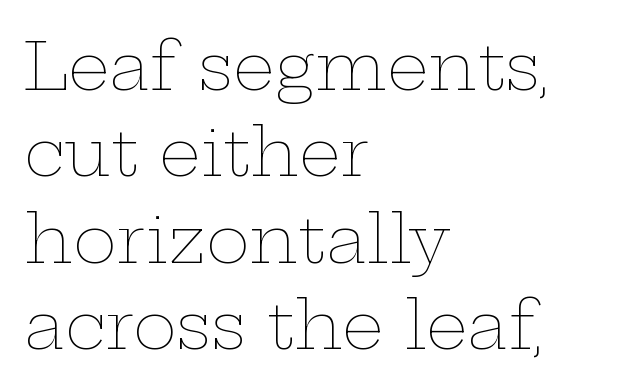
Nope, not italic — everything's standing straight. These lines keep a tight, regular rhythm from letter to letter. The ragged edge is on the right, which tells us the setting is flush left. Leading: standard.
